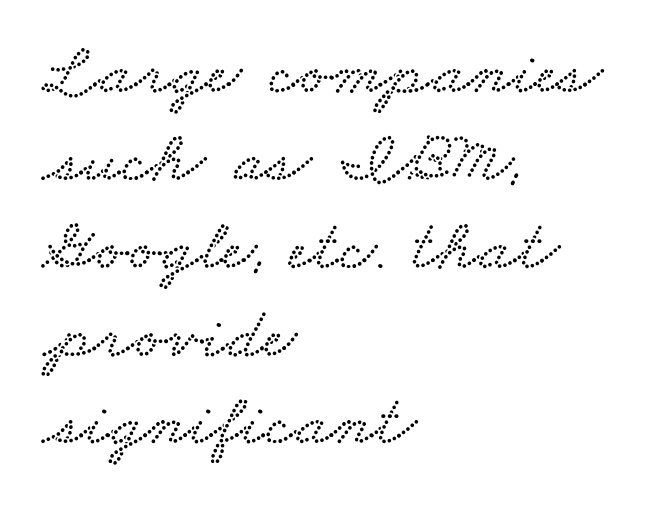
The image shows 72 px wide type; set left-aligned, line spacing 1.22x, normal letter spacing, not underlined; low stroke contrast and a small x-height.
